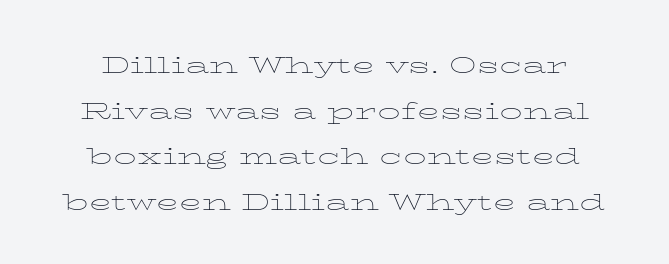
The image shows 30 px thin, wide type, upright; set normal line spacing (1.52x), normal letter spacing, not underlined; low stroke contrast and a medium x-height.
